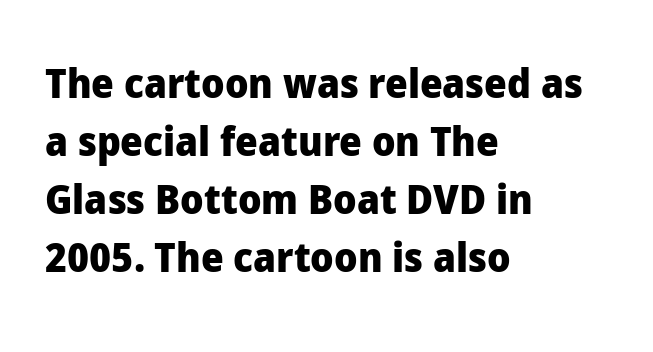
Compared with typical paragraphs, the rows here are spaced about the same. Nope, no serifs anywhere on these letters. Which margin do the lines hug? The left one — the right edge is uneven. Heavy, bold letterforms.
